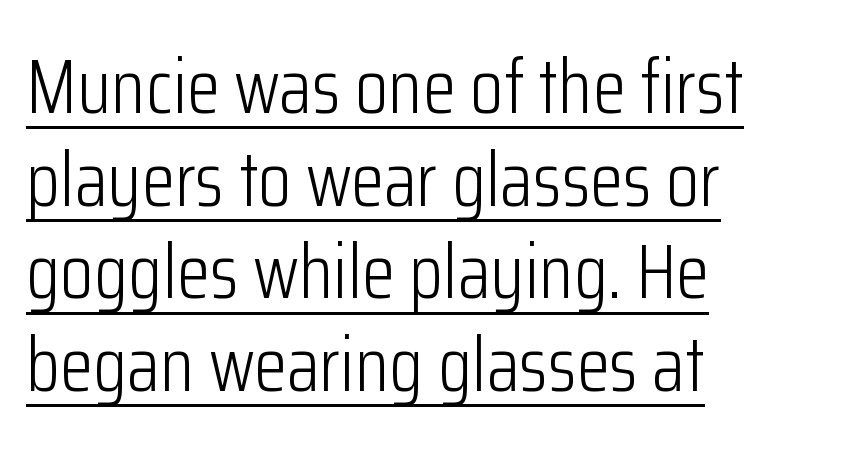
The image shows 76 px light, condensed sans-serif type, upright; set left-aligned, line spacing 1.22x, normal letter spacing, underlined; low stroke contrast and a medium x-height.
